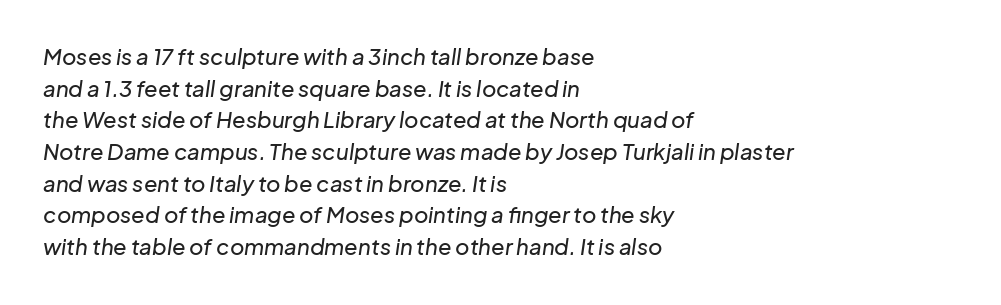
Teacher's note: observe the even left margin — that is flush-left alignment. Default kerning and tracking; the words read as compact shapes. Tall strokes in this sample are angled rather than plumb. The space directly below the letters is spotless. Interline gaps are of average width in this sample.
